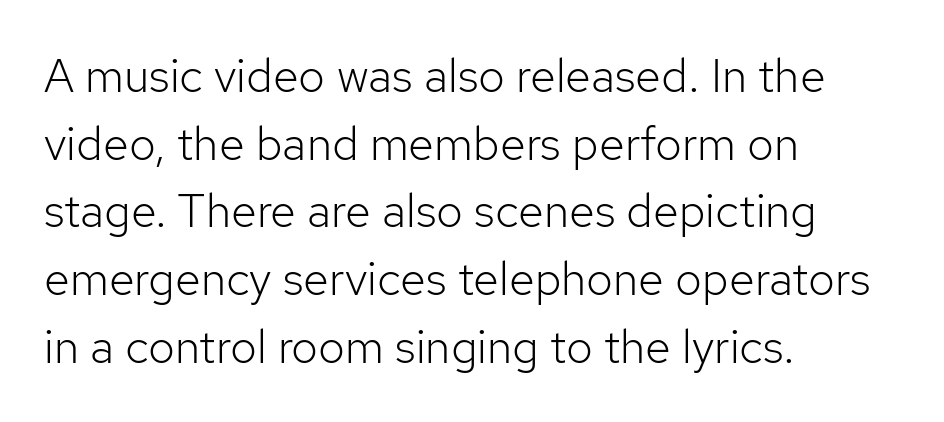
In terms of posture, this sample is upright. Teacher's note: observe the even left margin — that is flush-left alignment. Descenders are the only things crossing below the line. The rendering uses natural spacing where letterforms have individual widths. Stroke terminals: plain, sans-serif. A normal amount of white space separates one row of letters from the next.
